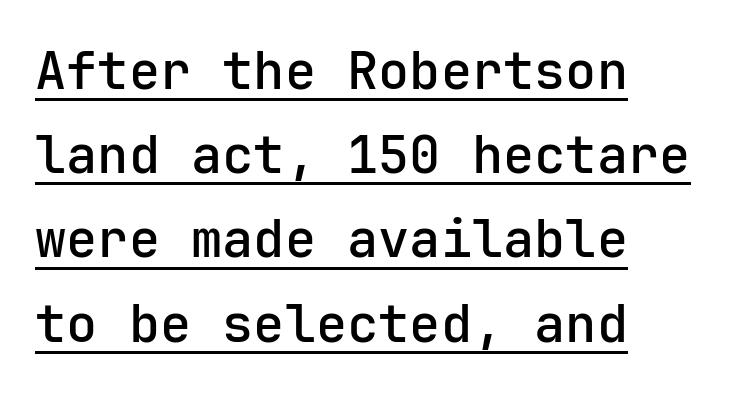
{"serif": "no", "italic": "no", "width": "normal", "stroke_contrast": "low", "x_height": "medium", "monospaced": "yes", "underline": "yes", "align": "left", "line_spacing": "normal", "line_spacing_ratio": 1.62, "letter_spacing": "normal", "letter_spacing_em": 0.0, "glyph_px": 52}
